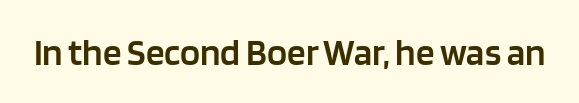
{"serif": "no", "italic": "no", "bold": "semi", "weight": "semibold", "width": "normal", "stroke_contrast": "low", "x_height": "large", "monospaced": "no", "underline": "no", "letter_spacing": "normal", "letter_spacing_em": 0.0, "glyph_px": 37}
